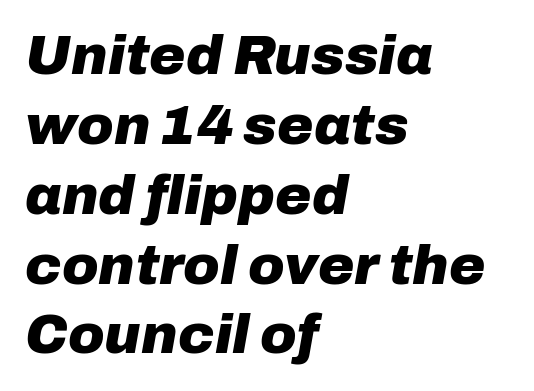
Q: Is the text bold? A: Yes.
Q: Is the text italic (slanted)? A: Yes, it leans right by about 10 degrees.
Q: Is the text underlined? A: No.
Q: How is the paragraph aligned? A: Left-aligned.
Q: Is the spacing between letters normal or unusually wide? A: Normal.
Q: Is the spacing between lines tight, normal or loose? A: Normal.
Q: Width (condensed, normal, or wide)? A: Normal.
Q: Stroke contrast? A: Low.
Q: x-height? A: Medium.
Q: Monospaced? A: No.
